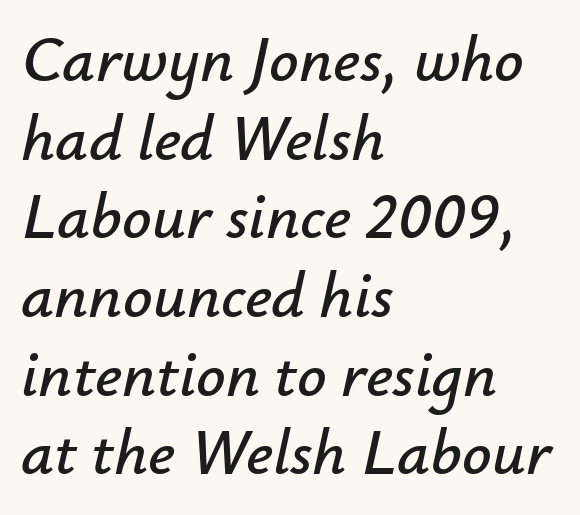
Q: Is the text italic (slanted)? A: Yes, it leans right by about 12 degrees.
Q: Is the text underlined? A: No.
Q: How is the paragraph aligned? A: Left-aligned.
Q: Is the spacing between letters normal or unusually wide? A: Normal.
Q: Width (condensed, normal, or wide)? A: Normal.
Q: Stroke contrast? A: Low.
Q: x-height? A: Small.
Q: Monospaced? A: No.
